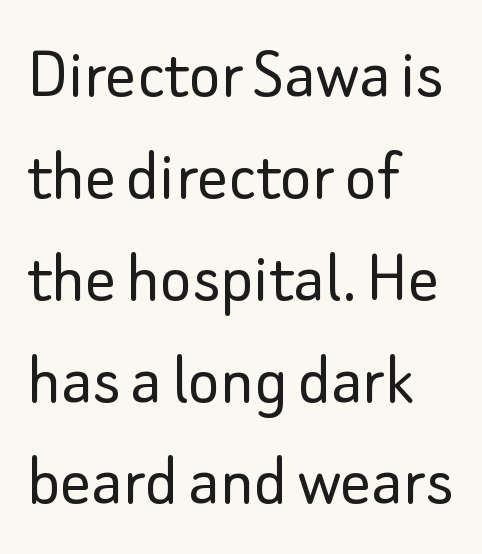
The image shows 76 px light sans-serif type, upright; set left-aligned, normal line spacing (1.34x), normal letter spacing, not underlined; low stroke contrast and a small x-height.
